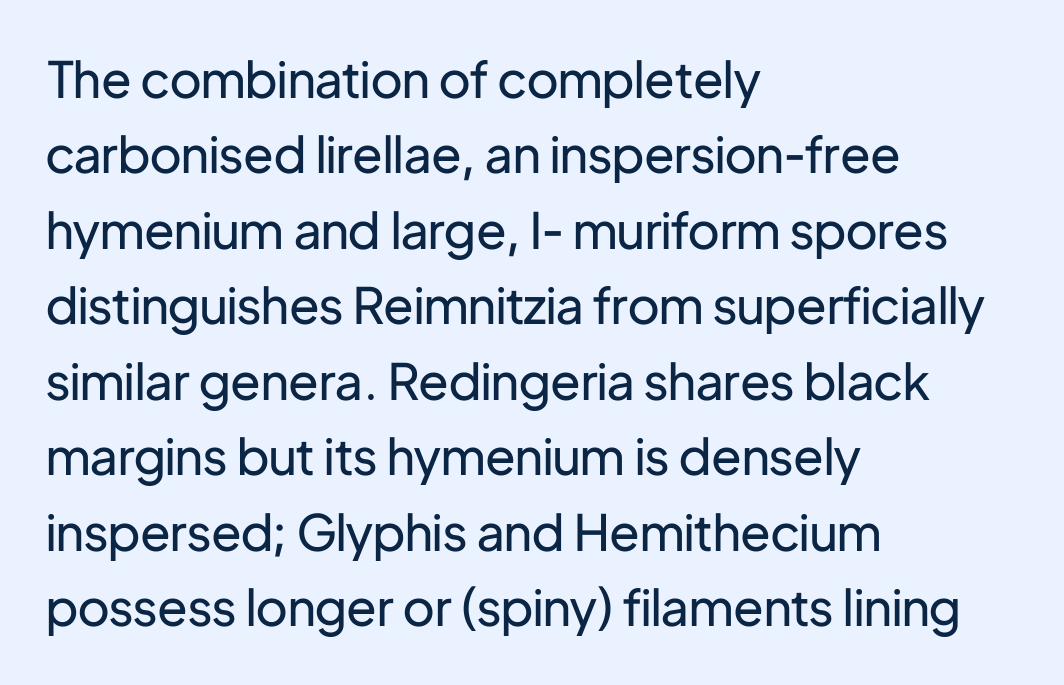
The type family on display is of the sans-serif kind. Quick note: underline off. Here the designer chose a conventional face with non-uniform glyph widths. Weight: not bold — regular or lighter. A typesetter would call this leading conventional body-copy spacing. A student would call this left alignment; a typographer would say flush left, rag right.
